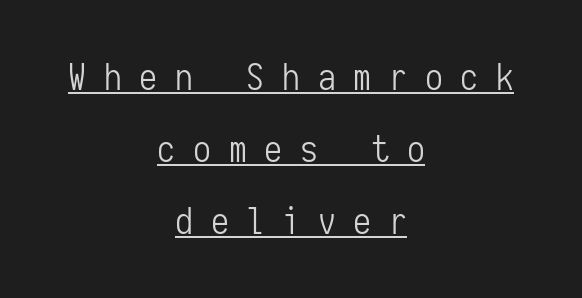
Q: Is the text bold? A: No.
Q: Is the text italic (slanted)? A: No, it is upright.
Q: Is the typeface a serif or a sans-serif typeface? A: Sans-serif.
Q: Is the text underlined? A: Yes.
Q: How is the paragraph aligned? A: Centered.
Q: Is the spacing between letters normal or unusually wide? A: Unusually wide.
Q: Is the spacing between lines tight, normal or loose? A: Loose.
Q: Width (condensed, normal, or wide)? A: Condensed.
Q: Stroke contrast? A: Low.
Q: x-height? A: Medium.
Q: Monospaced? A: Yes.
